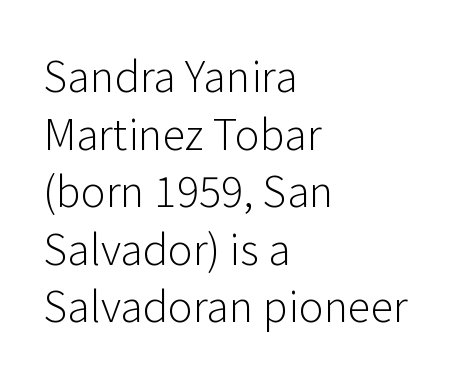
The image shows 42 px light sans-serif type, upright; set left-aligned, normal line spacing (1.37x), normal letter spacing, not underlined; low stroke contrast and a medium x-height.
